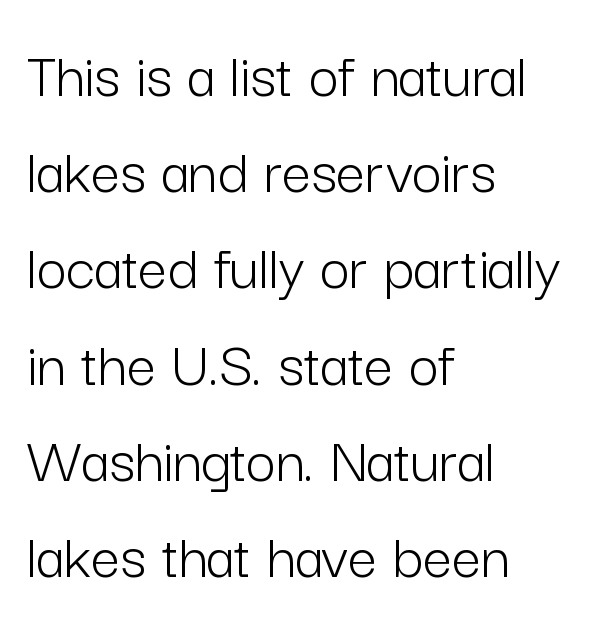
The image shows 65 px light sans-serif type, upright; set left-aligned, normal line spacing (1.48x), normal letter spacing, not underlined; low stroke contrast and a medium x-height.
